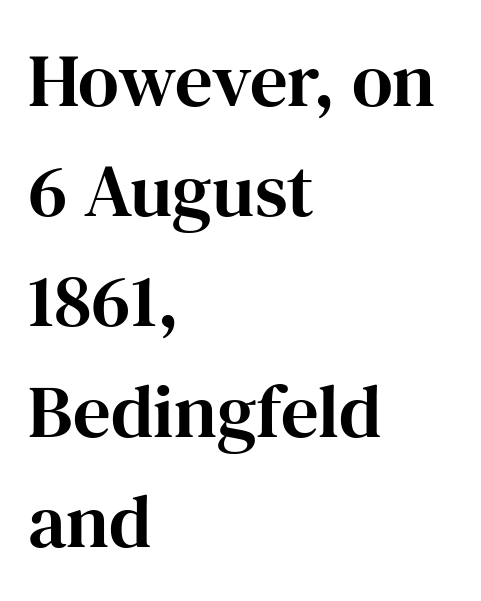
Q: Is the text italic (slanted)? A: No, it is upright.
Q: Is the typeface a serif or a sans-serif typeface? A: Serif.
Q: Is the text underlined? A: No.
Q: How is the paragraph aligned? A: Left-aligned.
Q: Is the spacing between letters normal or unusually wide? A: Normal.
Q: Is the spacing between lines tight, normal or loose? A: Normal.
Q: Width (condensed, normal, or wide)? A: Normal.
Q: Stroke contrast? A: High.
Q: x-height? A: Medium.
Q: Monospaced? A: No.
